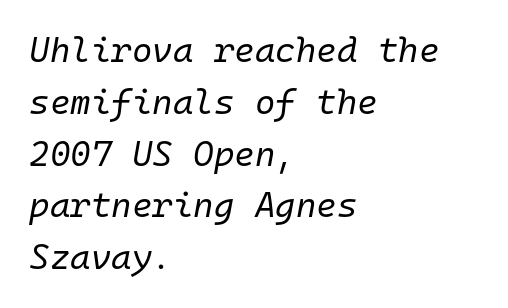
The image shows 35 px regular-weight type, italic (leaning right), monospaced; set left-aligned, normal line spacing (1.48x), normal letter spacing, not underlined; low stroke contrast and a medium x-height.
